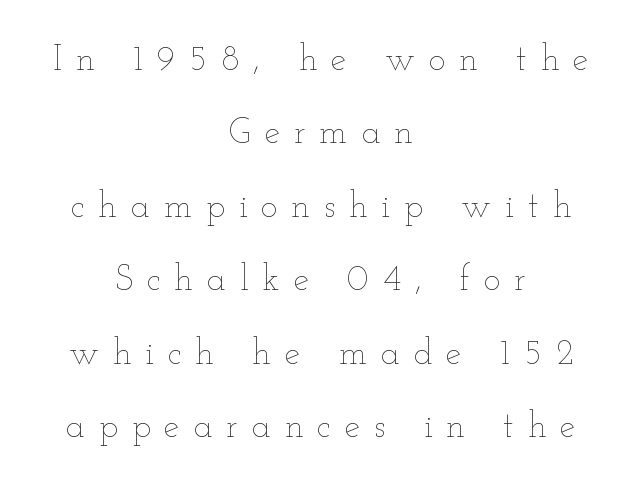
These lines stand farther apart than default settings would place them. A centered setting, common on invitations and titles, is used for this passage. The strokes are not fattened; the text isn't bold. Posture: straight, roman, zero tilt. The rendering uses natural spacing where letterforms have individual widths.
